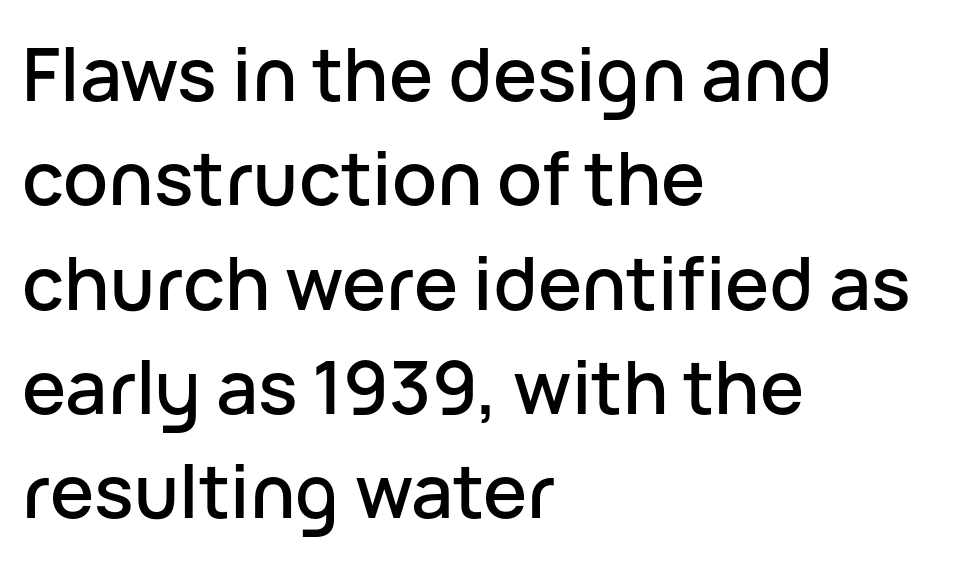
The image shows 74 px sans-serif type, upright; set left-aligned, normal line spacing (1.41x), normal letter spacing, not underlined; low stroke contrast and a medium x-height.
